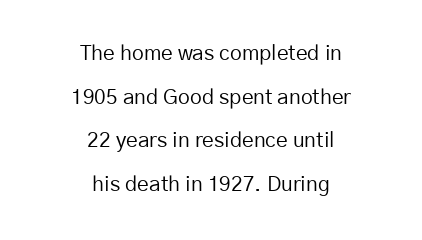
Q: Is the text bold? A: No.
Q: Is the text italic (slanted)? A: No, it is upright.
Q: Is the text underlined? A: No.
Q: How is the paragraph aligned? A: Centered.
Q: Is the spacing between letters normal or unusually wide? A: Normal.
Q: Is the spacing between lines tight, normal or loose? A: Loose.
